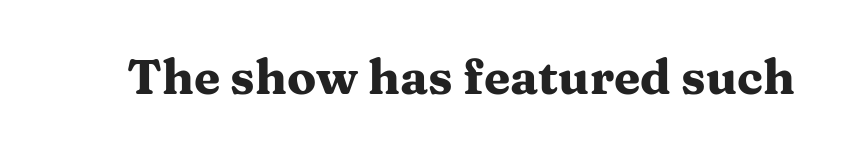
Q: Is the text bold? A: Yes.
Q: Is the text italic (slanted)? A: No, it is upright.
Q: Is the typeface a serif or a sans-serif typeface? A: Serif.
Q: Is the text underlined? A: No.
Q: Is the spacing between letters normal or unusually wide? A: Normal.
Q: Width (condensed, normal, or wide)? A: Wide.
Q: Stroke contrast? A: Medium.
Q: x-height? A: Medium.
Q: Monospaced? A: No.
